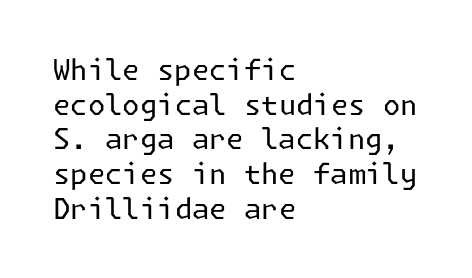
The font is comparable to plain body text, perhaps lighter. Serif or sans? Sans — the stroke terminals are bare. This rendering uses left alignment, leaving the right contour irregular. Unmarked baselines from the first word to the last. This is the regular roman posture of the typeface.
